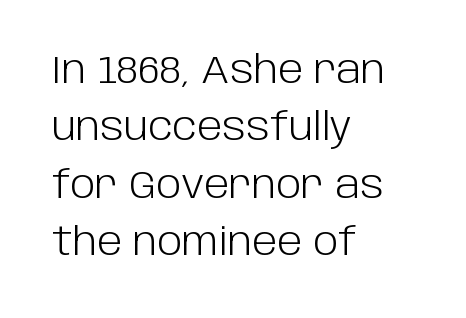
{"serif": "no", "italic": "no", "bold": "no", "weight": "light", "width": "normal", "stroke_contrast": "low", "x_height": "large", "monospaced": "no", "underline": "no", "align": "left", "line_spacing": "normal", "line_spacing_ratio": 1.51, "letter_spacing": "normal", "letter_spacing_em": 0.0, "glyph_px": 38}
